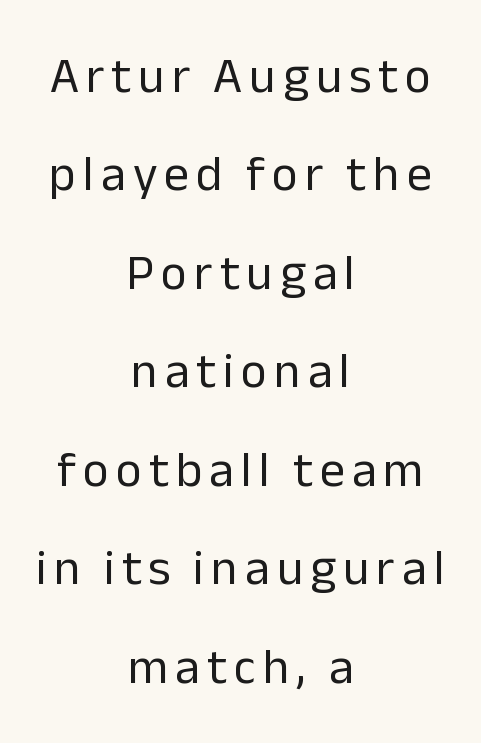
Q: Is the text bold? A: No.
Q: Is the text italic (slanted)? A: No, it is upright.
Q: Is the typeface a serif or a sans-serif typeface? A: Sans-serif.
Q: Is the text underlined? A: No.
Q: How is the paragraph aligned? A: Centered.
Q: Is the spacing between lines tight, normal or loose? A: Loose.
Q: Width (condensed, normal, or wide)? A: Normal.
Q: Stroke contrast? A: Low.
Q: x-height? A: Medium.
Q: Monospaced? A: No.
